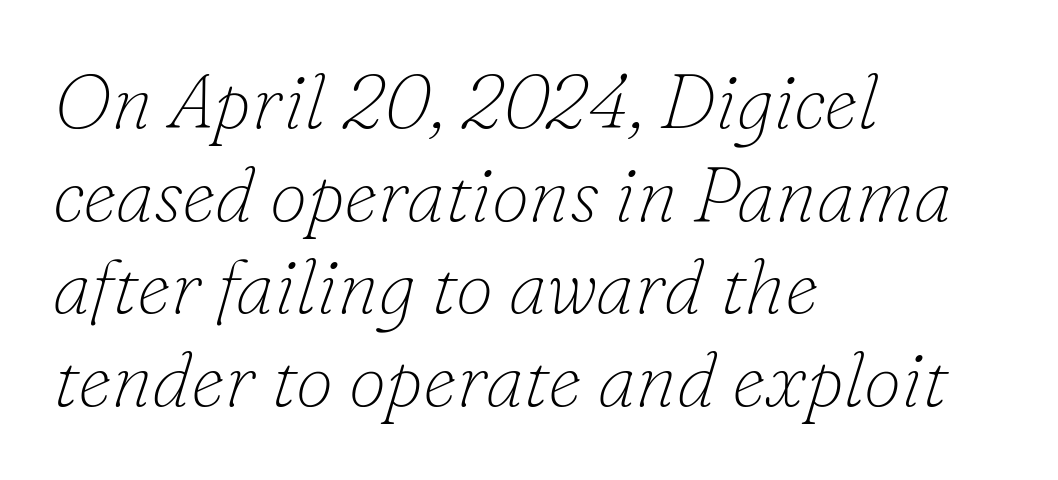
The image shows 76 px thin serif type, italic (leaning right); set left-aligned, line spacing 1.22x, normal letter spacing, not underlined; low stroke contrast and a small x-height.
